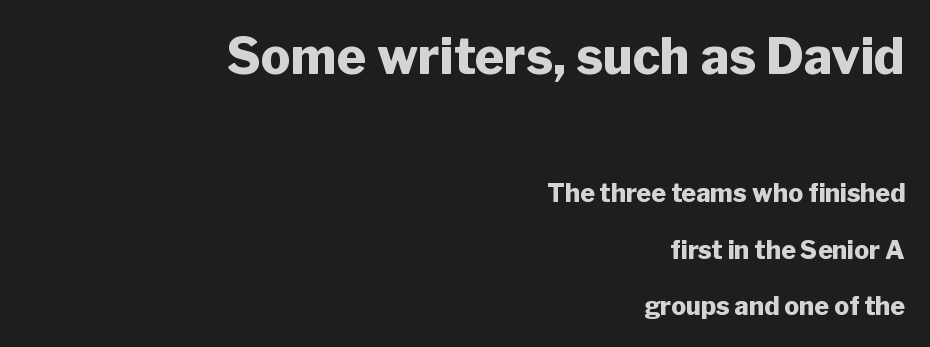
{"serif": "no", "italic": "no", "bold": "yes", "weight": "heavy", "width": "normal", "stroke_contrast": "low", "x_height": "medium", "monospaced": "no", "underline": "no", "align": "right", "line_spacing": "loose", "line_spacing_ratio": 2.25, "letter_spacing": "normal", "letter_spacing_em": 0.0, "larger_block": "first", "size_ratio": 2.0, "glyph_px": 50}
